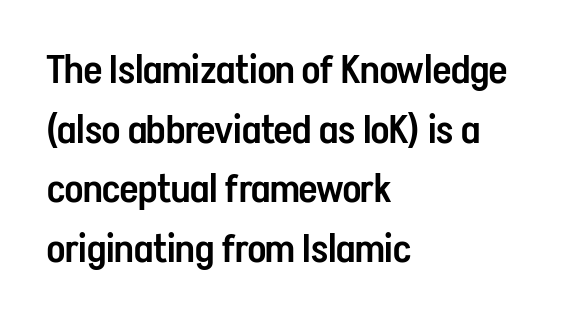
If you drew a ruler down the left edge, every line would touch it. Is this a fixed-width face? No — the glyphs have proportional, varying widths. Rule under the text: the space is simply empty. The rendering uses a semibold face; strokes are thickened but not to full bold.
